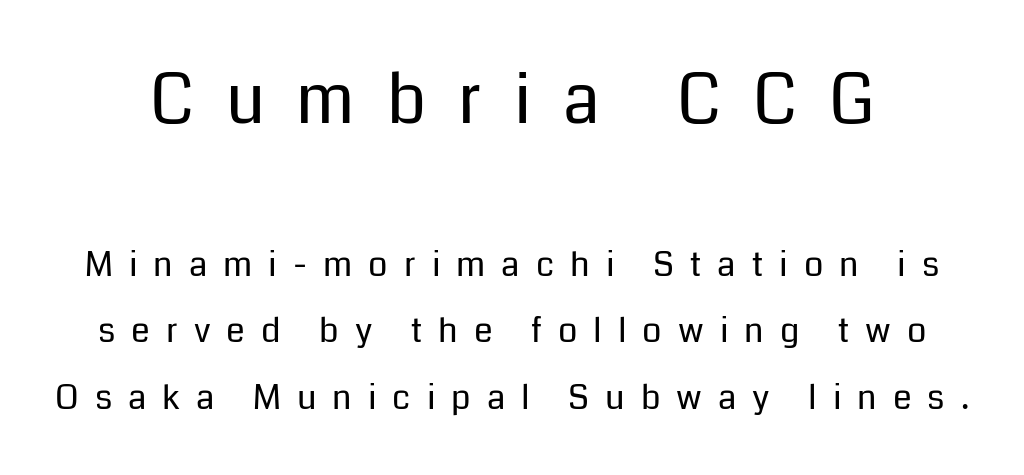
{"serif": "no", "italic": "no", "bold": "no", "weight": "regular", "width": "normal", "stroke_contrast": "low", "x_height": "medium", "monospaced": "no", "underline": "no", "line_spacing": "loose", "line_spacing_ratio": 1.96, "letter_spacing": "wide", "letter_spacing_em": 0.47, "larger_block": "first", "size_ratio": 2.0, "glyph_px": 68}
